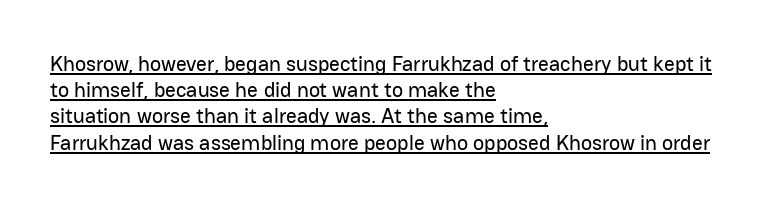
{"italic": "no", "underline": "yes", "align": "left", "line_spacing": "normal", "line_spacing_ratio": 1.25, "letter_spacing": "normal", "letter_spacing_em": 0.0, "glyph_px": 21}
